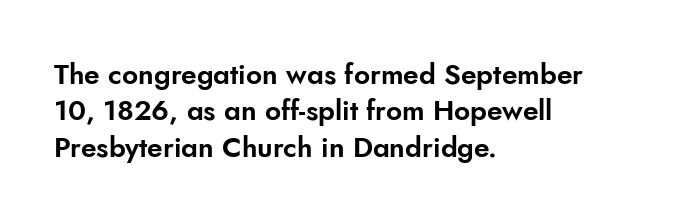
The paragraph shown leans on its left margin. Note: no serifs on the glyphs. Compared with typical body copy, the letter spacing here is the same. Each letter keeps its own natural width here, so spacing adapts to shape.
